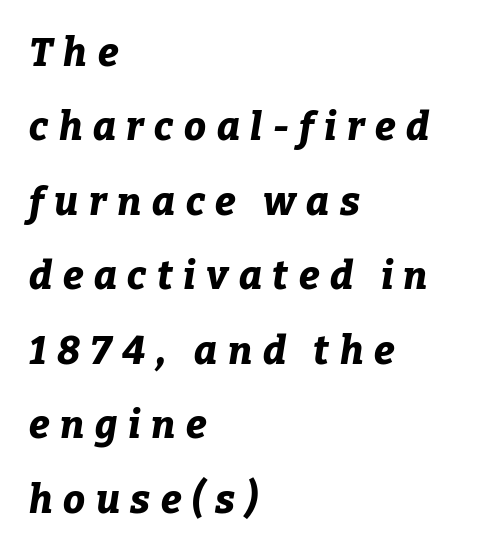
{"italic": "yes", "lean": "right", "slant_degrees": 9, "bold": "yes", "weight": "bold", "width": "normal", "stroke_contrast": "low", "x_height": "medium", "monospaced": "no", "underline": "no", "align": "left", "line_spacing": "loose", "line_spacing_ratio": 1.91, "letter_spacing": "wide", "letter_spacing_em": 0.27, "glyph_px": 39}
